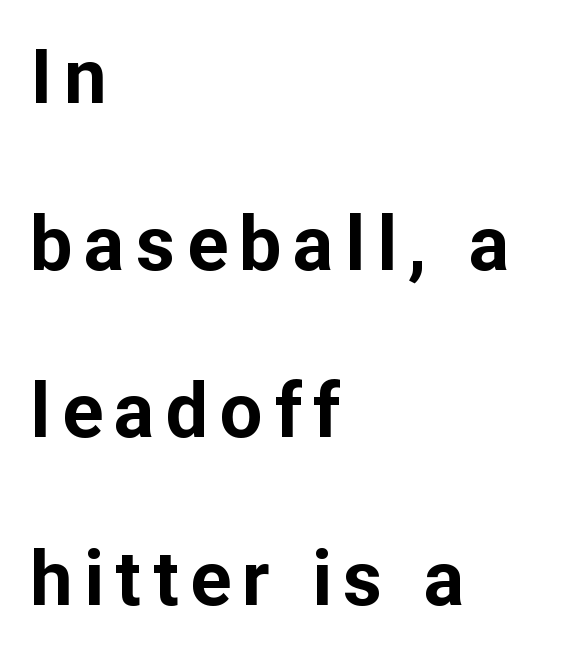
Q: Is the text bold? A: Yes.
Q: Is the text italic (slanted)? A: No, it is upright.
Q: Is the typeface a serif or a sans-serif typeface? A: Sans-serif.
Q: Is the text underlined? A: No.
Q: How is the paragraph aligned? A: Left-aligned.
Q: Is the spacing between lines tight, normal or loose? A: Loose.
Q: Width (condensed, normal, or wide)? A: Normal.
Q: Stroke contrast? A: Low.
Q: x-height? A: Medium.
Q: Monospaced? A: No.
